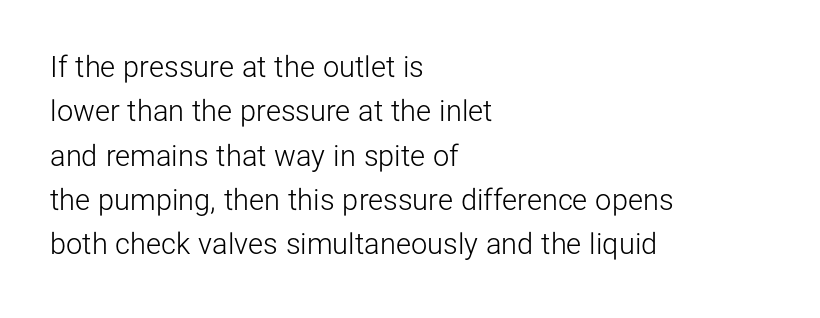
Q: Is the text bold? A: No.
Q: Is the text italic (slanted)? A: No, it is upright.
Q: Is the typeface a serif or a sans-serif typeface? A: Sans-serif.
Q: Is the text underlined? A: No.
Q: How is the paragraph aligned? A: Left-aligned.
Q: Is the spacing between letters normal or unusually wide? A: Normal.
Q: Is the spacing between lines tight, normal or loose? A: Normal.
Q: Width (condensed, normal, or wide)? A: Normal.
Q: Stroke contrast? A: Low.
Q: x-height? A: Medium.
Q: Monospaced? A: No.
